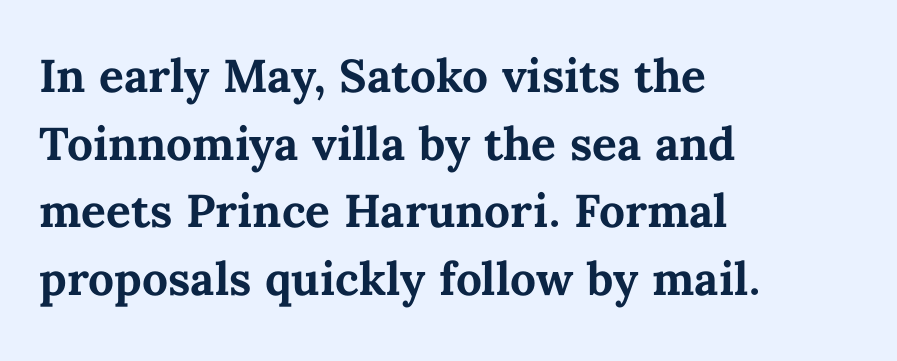
The image shows 46 px bold type, upright; set left-aligned, normal line spacing (1.47x), normal letter spacing, not underlined; medium stroke contrast and a medium x-height.
